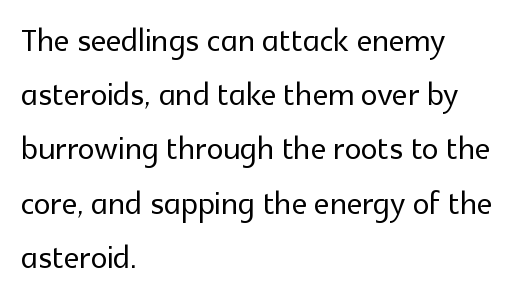
Q: Is the text italic (slanted)? A: No, it is upright.
Q: Is the typeface a serif or a sans-serif typeface? A: Sans-serif.
Q: Is the text underlined? A: No.
Q: How is the paragraph aligned? A: Left-aligned.
Q: Is the spacing between letters normal or unusually wide? A: Normal.
Q: Is the spacing between lines tight, normal or loose? A: Normal.
Q: Width (condensed, normal, or wide)? A: Normal.
Q: x-height? A: Medium.
Q: Monospaced? A: No.
